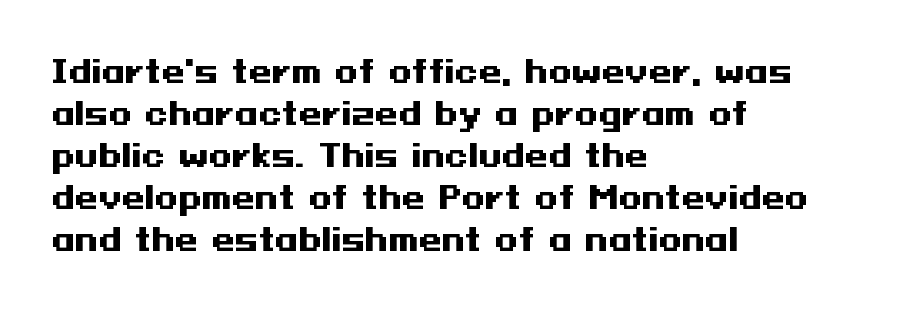
{"serif": "no", "italic": "no", "bold": "yes", "weight": "heavy", "width": "wide", "stroke_contrast": "medium", "x_height": "medium", "underline": "no", "align": "left", "line_spacing": "normal", "line_spacing_ratio": 1.4, "letter_spacing": "normal", "letter_spacing_em": 0.0, "glyph_px": 30}
